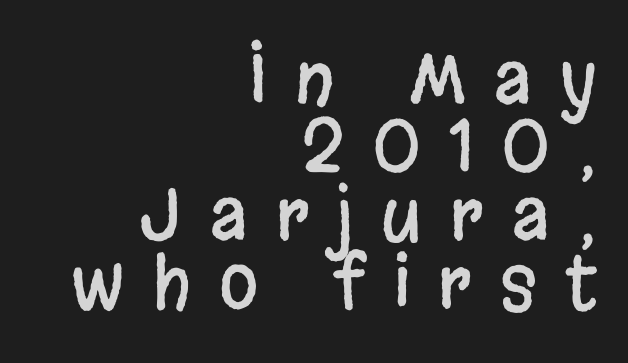
{"serif": "no", "italic": "no", "width": "condensed", "stroke_contrast": "low", "x_height": "large", "monospaced": "no", "underline": "no", "align": "right", "line_spacing": "tight", "line_spacing_ratio": 0.96, "letter_spacing": "wide", "letter_spacing_em": 0.4, "glyph_px": 71}
